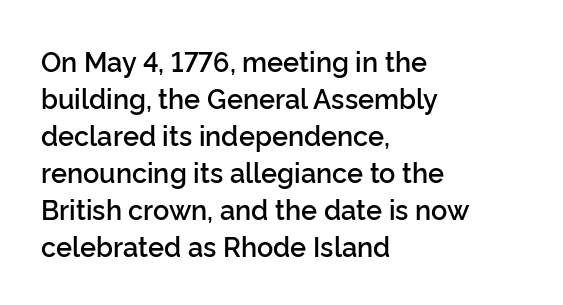
Nobody touched the tracking dial on this one. The space between consecutive lines is moderate. The area under the type is left untouched. Posture: straight, roman, zero tilt. The glyphs have the mass of a demibold cut, below bold.
